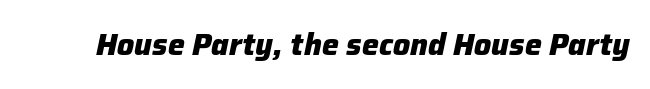
You can tell it's italic because the verticals aren't actually vertical. These lines are rendered in a variable-pitch font. Lines of text with bare space underneath. Thick stems and heavy bowls — unmistakably bold.
